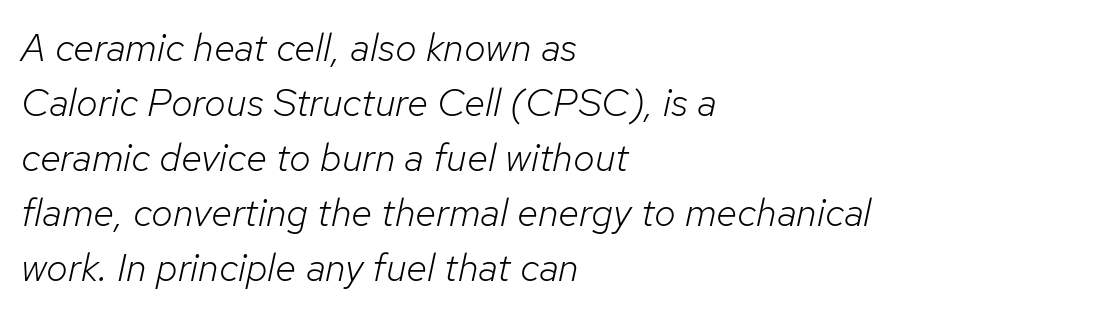
Q: Is the text bold? A: No.
Q: Is the text italic (slanted)? A: Yes, it leans right by about 12 degrees.
Q: Is the text underlined? A: No.
Q: How is the paragraph aligned? A: Left-aligned.
Q: Is the spacing between letters normal or unusually wide? A: Normal.
Q: Is the spacing between lines tight, normal or loose? A: Normal.
Q: Width (condensed, normal, or wide)? A: Normal.
Q: Stroke contrast? A: Low.
Q: x-height? A: Medium.
Q: Monospaced? A: No.
